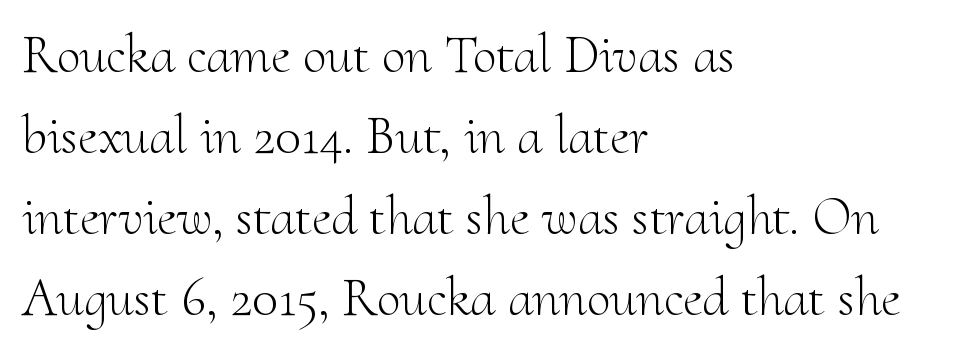
{"serif": "yes", "italic": "no", "bold": "no", "weight": "light", "width": "normal", "stroke_contrast": "medium", "x_height": "small", "monospaced": "no", "underline": "no", "align": "left", "line_spacing": "normal", "line_spacing_ratio": 1.5, "letter_spacing": "normal", "letter_spacing_em": 0.0, "glyph_px": 54}
